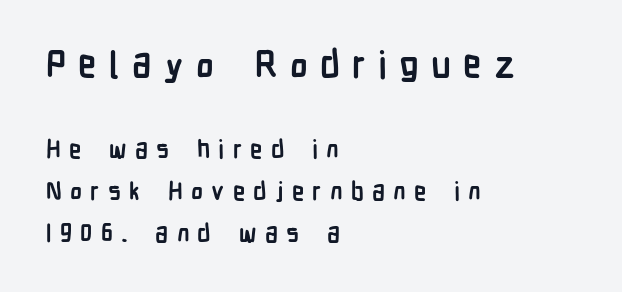
The image shows 37 px semibold, condensed sans-serif type, upright; set left-aligned, normal line spacing (1.67x), unusually wide letter spacing (+0.33 em), not underlined; the first (top) block is 1.48x larger; low stroke contrast and a medium x-height.
